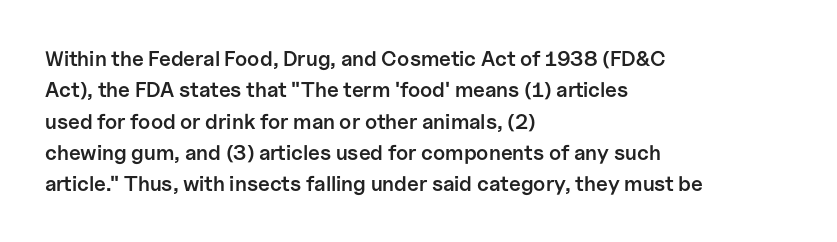
Q: Is the text bold? A: Semi-bold.
Q: Is the text italic (slanted)? A: No, it is upright.
Q: Is the text underlined? A: No.
Q: How is the paragraph aligned? A: Left-aligned.
Q: Is the spacing between letters normal or unusually wide? A: Normal.
Q: Is the spacing between lines tight, normal or loose? A: Normal.
